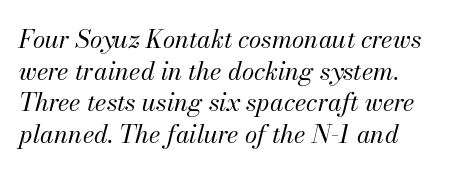
The image shows 25 px text type, italic (leaning right); set normal line spacing (1.27x), normal letter spacing, not underlined.
